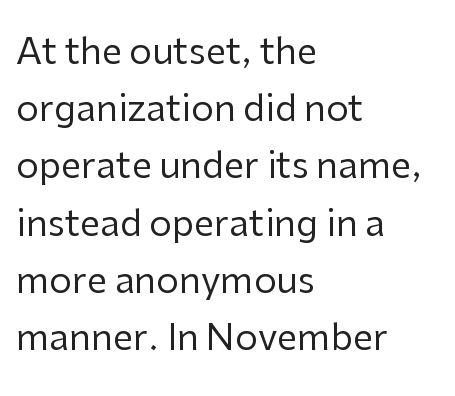
Q: Is the text bold? A: No.
Q: Is the text italic (slanted)? A: No, it is upright.
Q: Is the typeface a serif or a sans-serif typeface? A: Sans-serif.
Q: Is the text underlined? A: No.
Q: How is the paragraph aligned? A: Left-aligned.
Q: Is the spacing between letters normal or unusually wide? A: Normal.
Q: Is the spacing between lines tight, normal or loose? A: Normal.
Q: Width (condensed, normal, or wide)? A: Normal.
Q: Stroke contrast? A: Low.
Q: x-height? A: Medium.
Q: Monospaced? A: No.
